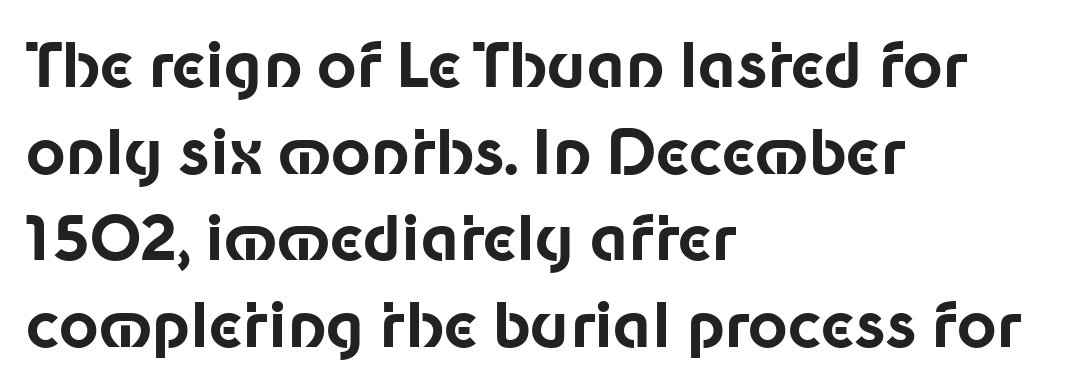
{"serif": "no", "italic": "no", "bold": "yes", "weight": "bold", "width": "normal", "stroke_contrast": "low", "x_height": "medium", "monospaced": "no", "underline": "no", "align": "left", "line_spacing": "normal", "line_spacing_ratio": 1.42, "letter_spacing": "normal", "letter_spacing_em": 0.0, "glyph_px": 61}
